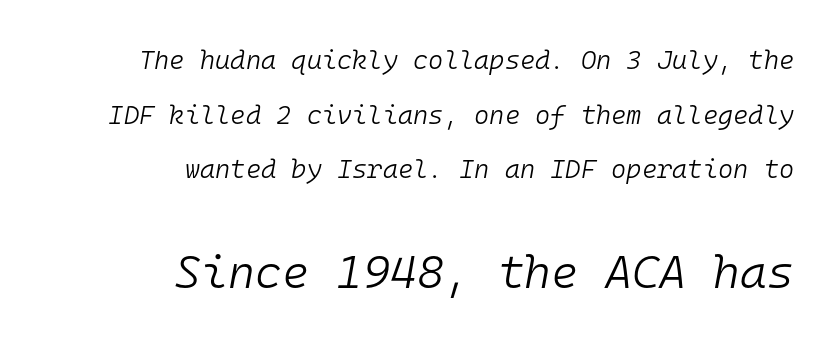
Compared with a typical body face, this is equally light or lighter still. This block would shrink considerably if given ordinary leading; it's expanded now. Just letters on the line, the space beneath them empty. The following chunk of copy outweighs the initial chunk in type size.
